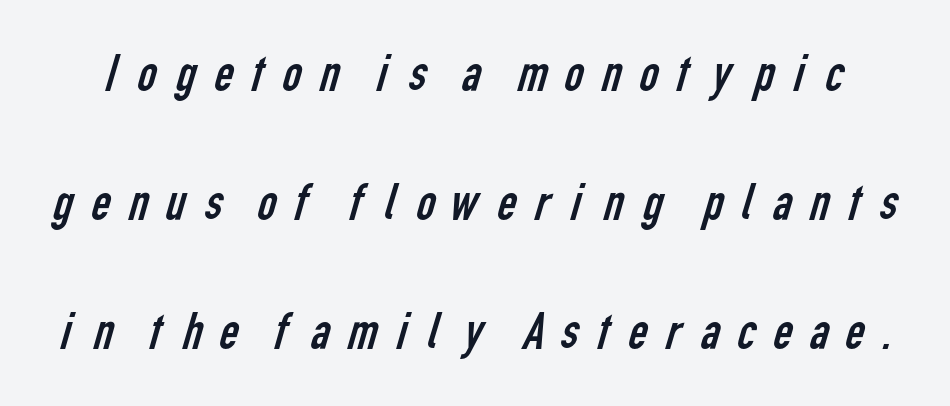
{"serif": "no", "bold": "no", "weight": "regular", "width": "condensed", "stroke_contrast": "low", "x_height": "medium", "monospaced": "no", "underline": "no", "line_spacing": "loose", "line_spacing_ratio": 2.43, "letter_spacing": "wide", "letter_spacing_em": 0.24, "glyph_px": 53}
